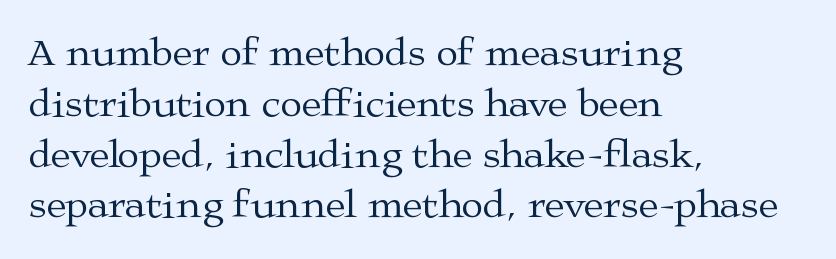
Q: Is the text bold? A: No.
Q: Is the text italic (slanted)? A: No, it is upright.
Q: Is the typeface a serif or a sans-serif typeface? A: Serif.
Q: Is the text underlined? A: No.
Q: How is the paragraph aligned? A: Left-aligned.
Q: Is the spacing between letters normal or unusually wide? A: Normal.
Q: Is the spacing between lines tight, normal or loose? A: Normal.
Q: Width (condensed, normal, or wide)? A: Wide.
Q: Stroke contrast? A: Medium.
Q: x-height? A: Medium.
Q: Monospaced? A: No.
